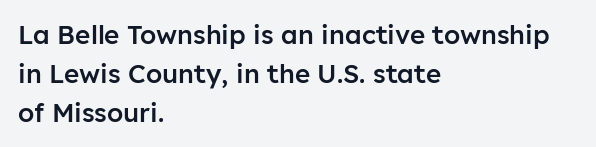
{"italic": "no", "bold": "semi", "underline": "no", "align": "left", "line_spacing": "normal", "line_spacing_ratio": 1.5, "letter_spacing": "normal", "letter_spacing_em": 0.0, "glyph_px": 26}
